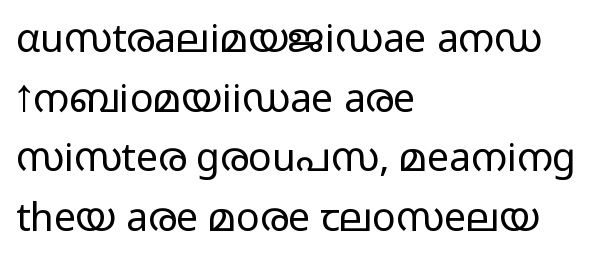
Q: Is the text bold? A: No.
Q: Is the text italic (slanted)? A: No, it is upright.
Q: Is the typeface a serif or a sans-serif typeface? A: Sans-serif.
Q: Is the text underlined? A: No.
Q: How is the paragraph aligned? A: Left-aligned.
Q: Is the spacing between letters normal or unusually wide? A: Normal.
Q: Is the spacing between lines tight, normal or loose? A: Normal.
Q: Width (condensed, normal, or wide)? A: Wide.
Q: Stroke contrast? A: Low.
Q: x-height? A: Medium.
Q: Monospaced? A: No.
